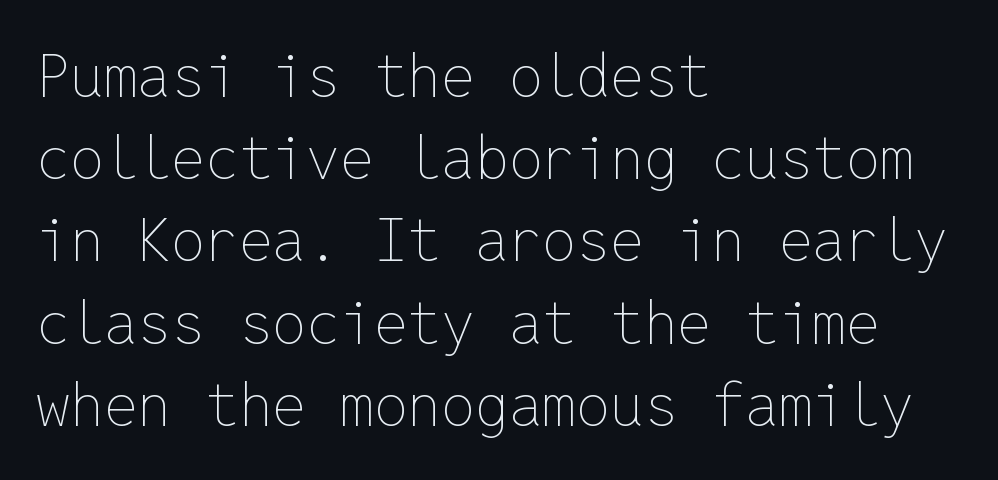
{"italic": "no", "bold": "no", "weight": "thin", "width": "normal", "stroke_contrast": "low", "x_height": "medium", "monospaced": "yes", "underline": "no", "align": "left", "line_spacing": "normal", "line_spacing_ratio": 1.37, "letter_spacing": "normal", "letter_spacing_em": 0.0, "glyph_px": 60}
